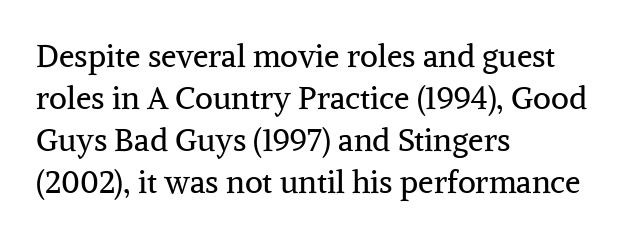
{"serif": "yes", "italic": "no", "bold": "no", "weight": "regular", "width": "normal", "stroke_contrast": "medium", "x_height": "medium", "monospaced": "no", "underline": "no", "align": "left", "line_spacing": "normal", "line_spacing_ratio": 1.35, "letter_spacing": "normal", "letter_spacing_em": 0.0, "glyph_px": 31}
